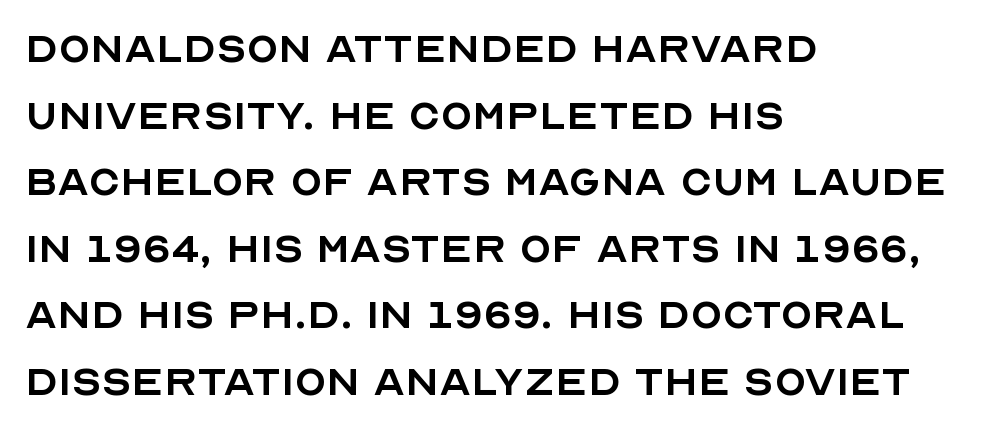
Each row of text sits above clean, open space. The characters display no serif detailing; their extremities are plain. The letters sit at their default tracking, neither squeezed nor spread. Teacher's note: observe the even left margin — that is flush-left alignment. You could not count columns in this text — the font is proportionally spaced.
